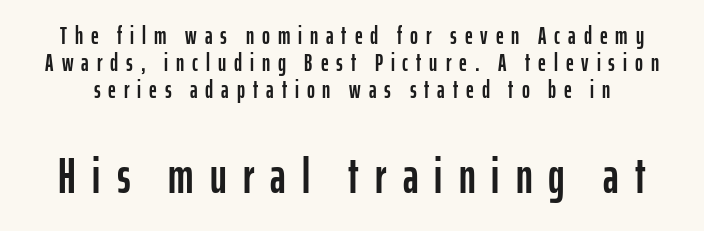
Q: Is the text italic (slanted)? A: No, it is upright.
Q: Is the typeface a serif or a sans-serif typeface? A: Sans-serif.
Q: Is the text underlined? A: No.
Q: Is the spacing between letters normal or unusually wide? A: Unusually wide.
Q: Is the spacing between lines tight, normal or loose? A: Tight.
Q: Which block of text is set in a larger size, the first (top) or the second (bottom)? A: The second (bottom) one.
Q: Width (condensed, normal, or wide)? A: Condensed.
Q: Stroke contrast? A: Low.
Q: x-height? A: Medium.
Q: Monospaced? A: No.
